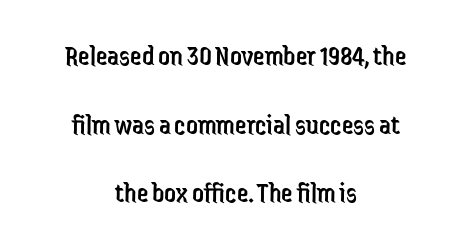
Words float on clear page, feet unadorned. The font's upright variant was chosen for this text. Weight class: somewhere from thin through regular. This sample trades compactness for vertical openness between lines. Characters follow at the spacing the type designer built in.
